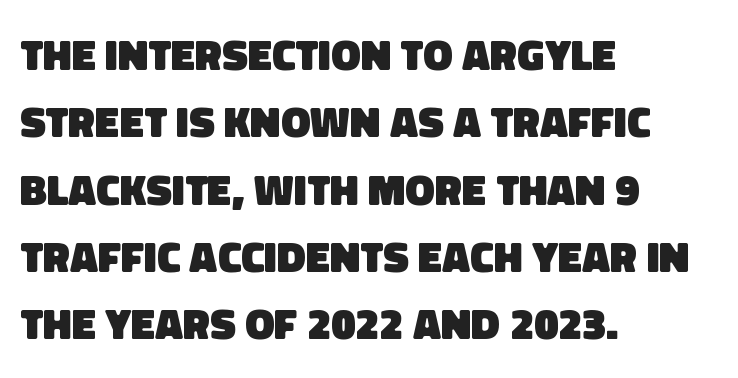
The image shows 44 px heavy sans-serif type; set left-aligned, normal line spacing (1.53x), normal letter spacing, not underlined; low stroke contrast and a large x-height.
